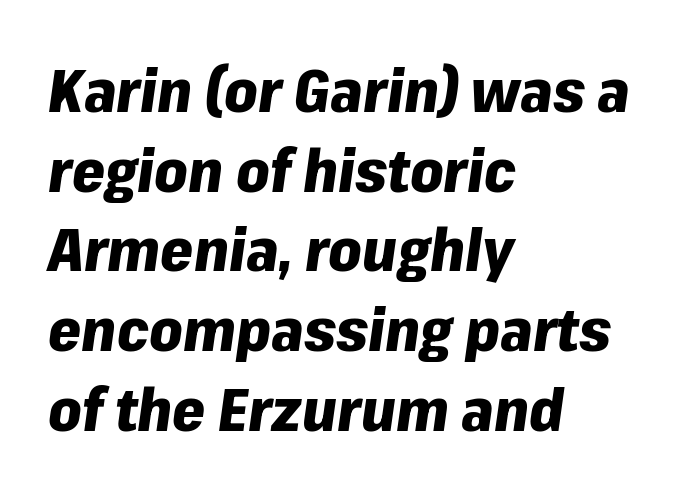
Every letter is thick-stroked: bold, no question. Baseline-to-baseline distance is the conventional proportion of letter height. The face used here is proportionally spaced, like ordinary book or web type. Quick note: italic.
